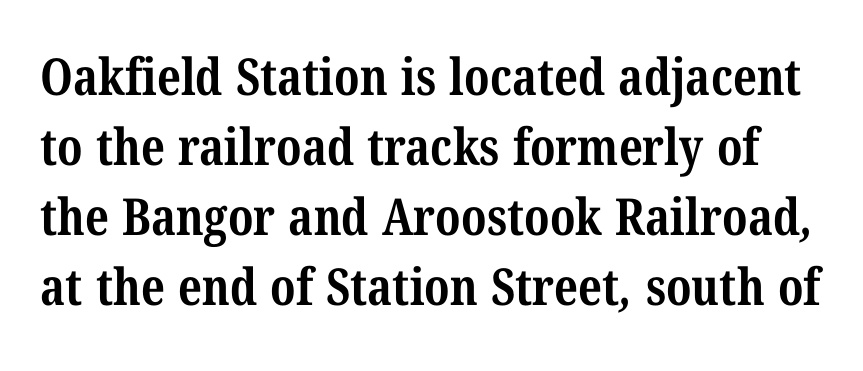
Q: Is the text bold? A: Yes.
Q: Is the typeface a serif or a sans-serif typeface? A: Serif.
Q: Is the text underlined? A: No.
Q: Is the spacing between letters normal or unusually wide? A: Normal.
Q: Is the spacing between lines tight, normal or loose? A: Normal.
Q: Width (condensed, normal, or wide)? A: Condensed.
Q: Stroke contrast? A: Medium.
Q: x-height? A: Medium.
Q: Monospaced? A: No.
